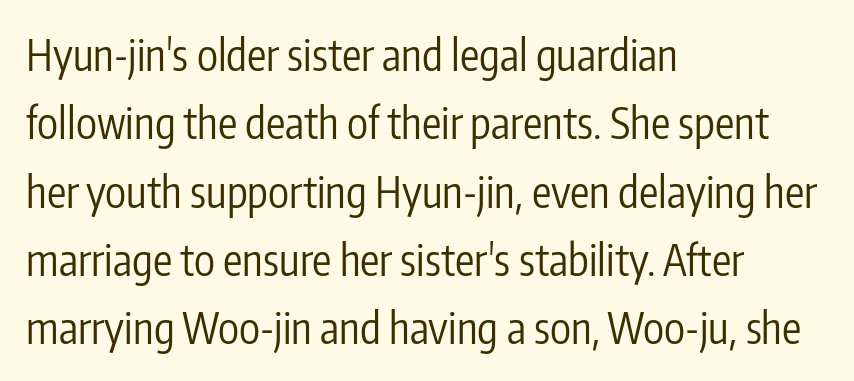
The image shows 43 px regular-weight, condensed sans-serif type, upright; set left-aligned, normal line spacing (1.59x), normal letter spacing, not underlined; low stroke contrast and a medium x-height.
